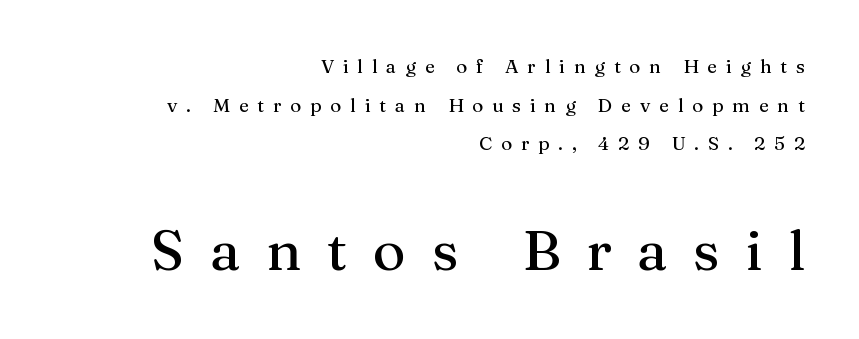
Q: Is the text italic (slanted)? A: No, it is upright.
Q: Is the typeface a serif or a sans-serif typeface? A: Serif.
Q: Is the text underlined? A: No.
Q: How is the paragraph aligned? A: Right-aligned.
Q: Is the spacing between letters normal or unusually wide? A: Unusually wide.
Q: Is the spacing between lines tight, normal or loose? A: Loose.
Q: Which block of text is set in a larger size, the first (top) or the second (bottom)? A: The second (bottom) one.
Q: Width (condensed, normal, or wide)? A: Normal.
Q: Stroke contrast? A: Medium.
Q: x-height? A: Medium.
Q: Monospaced? A: No.
